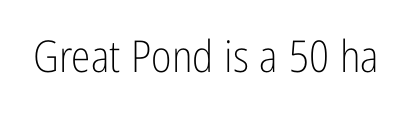
The image shows 44 px light, condensed sans-serif type, upright; set normal letter spacing, not underlined; low stroke contrast and a medium x-height.
